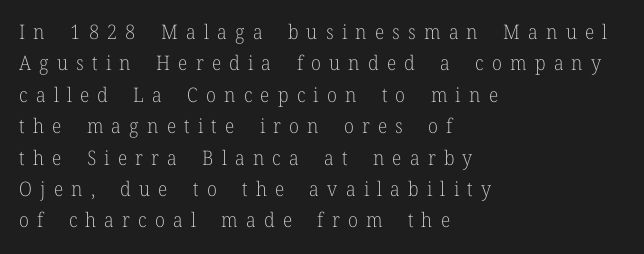
The image shows 20 px text type, upright; set left-aligned, normal line spacing (1.57x), unusually wide letter spacing (+0.41 em), not underlined.
